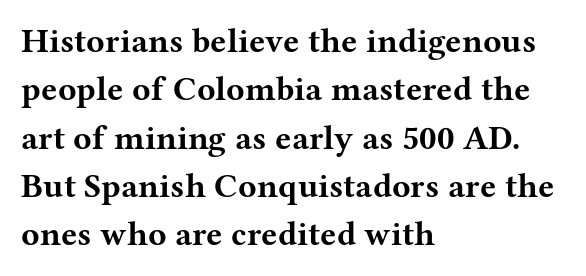
{"serif": "yes", "italic": "no", "bold": "yes", "weight": "bold", "width": "wide", "stroke_contrast": "medium", "x_height": "medium", "monospaced": "no", "underline": "no", "align": "left", "line_spacing": "normal", "line_spacing_ratio": 1.42, "letter_spacing": "normal", "letter_spacing_em": 0.0, "glyph_px": 34}
